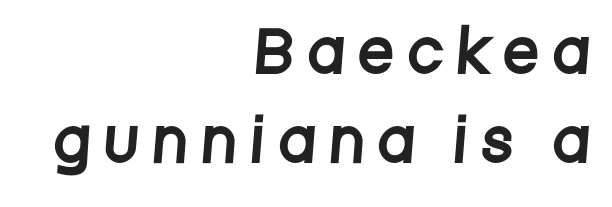
The image shows 56 px condensed sans-serif type; set right-aligned, normal line spacing (1.59x), unusually wide letter spacing (+0.3 em), not underlined; low stroke contrast and a large x-height.
